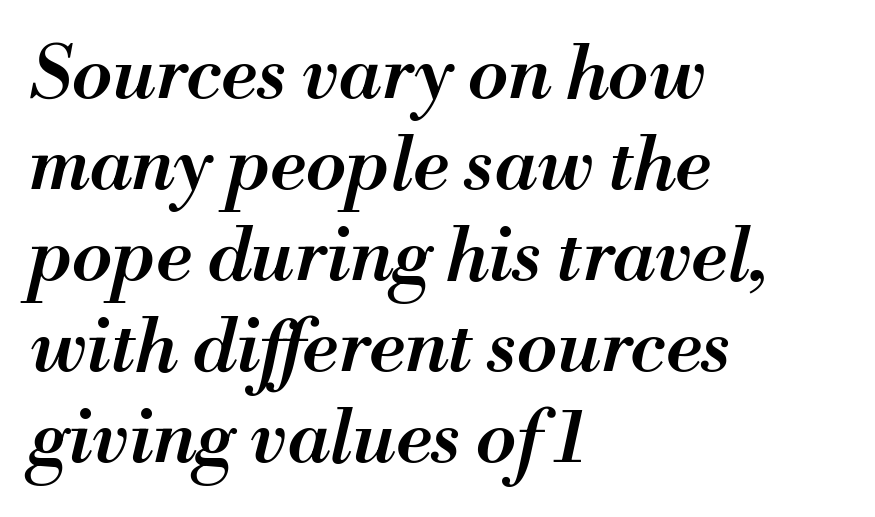
Q: Is the text bold? A: Semi-bold.
Q: Is the text italic (slanted)? A: Yes, it leans right by about 13 degrees.
Q: Is the text underlined? A: No.
Q: How is the paragraph aligned? A: Left-aligned.
Q: Is the spacing between letters normal or unusually wide? A: Normal.
Q: Width (condensed, normal, or wide)? A: Normal.
Q: Stroke contrast? A: Medium.
Q: x-height? A: Small.
Q: Monospaced? A: No.
